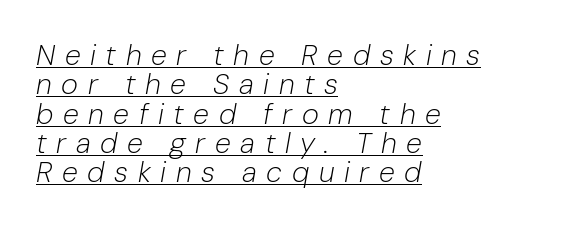
Proportional: the letters do not fall into vertical columns. Weight: regular or lighter. These characters rest on top of a visible drawn line. The specimen reads as italic at a glance. Caption: expanded tracking, letters set apart.
